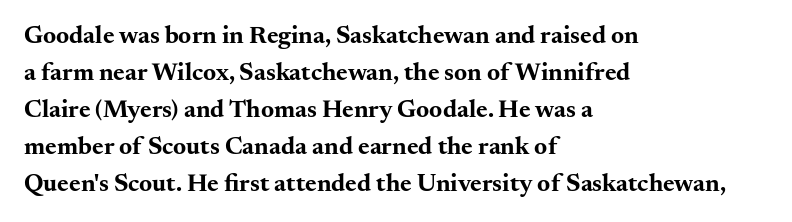
Q: Is the text bold? A: Yes.
Q: Is the text italic (slanted)? A: No, it is upright.
Q: Is the text underlined? A: No.
Q: How is the paragraph aligned? A: Left-aligned.
Q: Is the spacing between letters normal or unusually wide? A: Normal.
Q: Is the spacing between lines tight, normal or loose? A: Normal.
